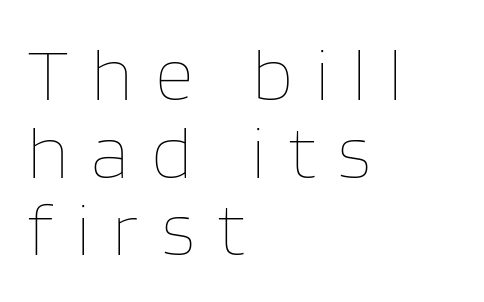
{"italic": "no", "bold": "no", "weight": "thin", "width": "normal", "stroke_contrast": "low", "x_height": "large", "monospaced": "no", "underline": "no", "align": "left", "line_spacing": "tight", "line_spacing_ratio": 1.02, "letter_spacing": "wide", "letter_spacing_em": 0.29, "glyph_px": 76}
